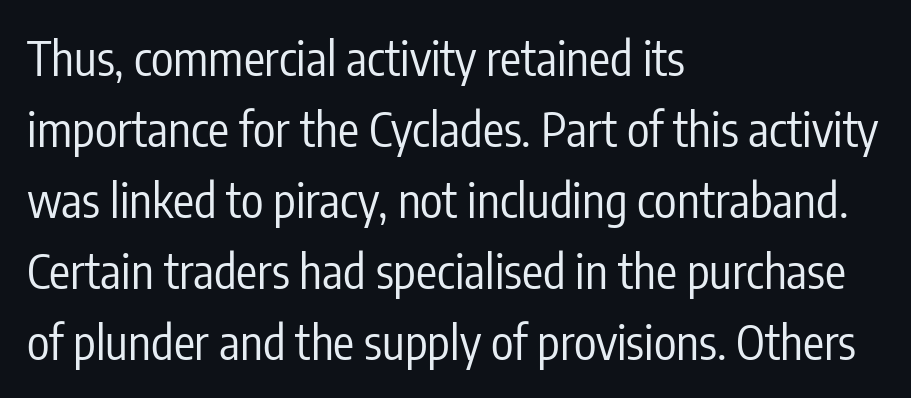
{"serif": "no", "italic": "no", "bold": "no", "weight": "regular", "width": "condensed", "stroke_contrast": "low", "x_height": "medium", "monospaced": "no", "underline": "no", "align": "left", "line_spacing": "normal", "line_spacing_ratio": 1.51, "letter_spacing": "normal", "letter_spacing_em": 0.0, "glyph_px": 47}
